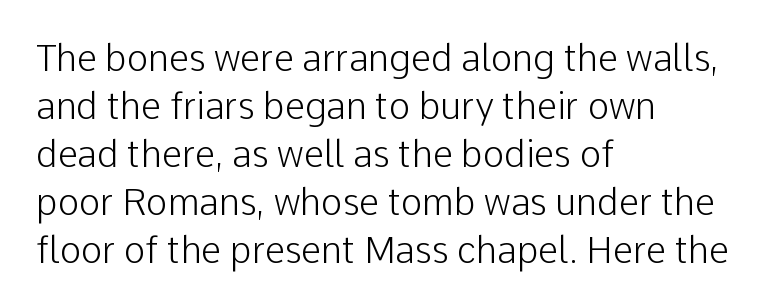
Q: Is the text bold? A: No.
Q: Is the text italic (slanted)? A: No, it is upright.
Q: Is the typeface a serif or a sans-serif typeface? A: Sans-serif.
Q: Is the text underlined? A: No.
Q: How is the paragraph aligned? A: Left-aligned.
Q: Is the spacing between letters normal or unusually wide? A: Normal.
Q: Is the spacing between lines tight, normal or loose? A: Normal.
Q: Width (condensed, normal, or wide)? A: Normal.
Q: Stroke contrast? A: Low.
Q: x-height? A: Medium.
Q: Monospaced? A: No.
